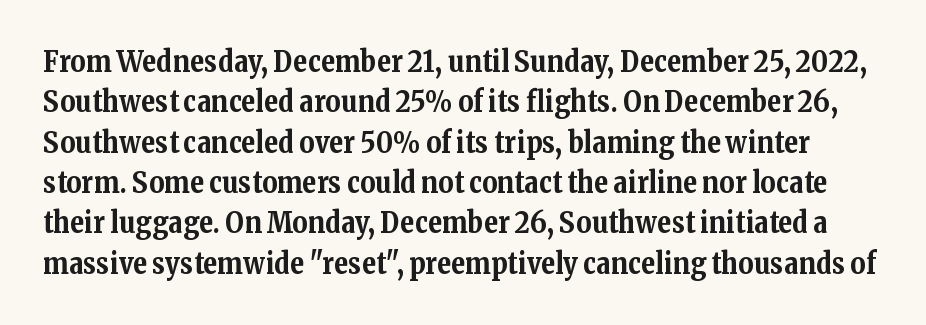
The space beneath each line is pristine and unruled. This is the regular roman posture of the typeface. Typographically, this falls in the serif category. Students, note that the glyphs here touch the page at normal intervals. These lines are rendered in a variable-pitch font.
